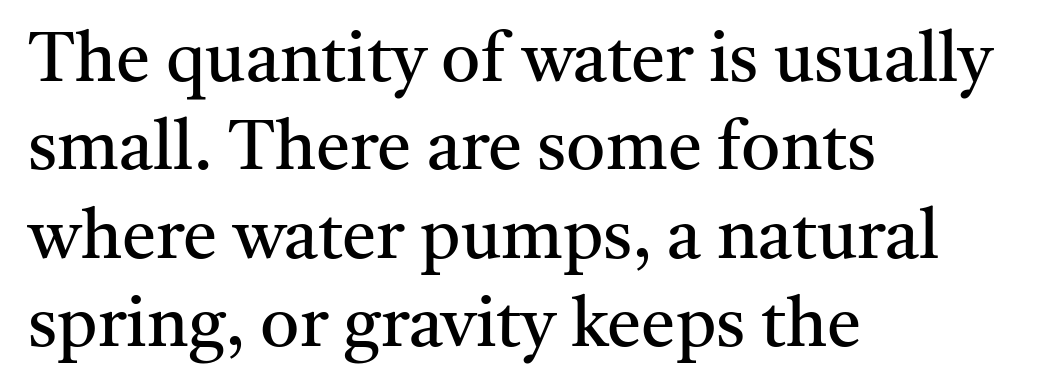
The image shows 69 px regular-weight serif type, upright; set left-aligned, normal line spacing (1.28x), normal letter spacing, not underlined; medium stroke contrast and a medium x-height.
